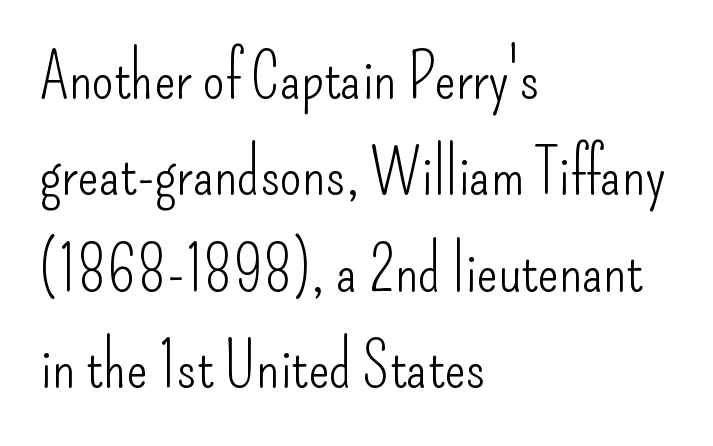
The glyphs in this specimen are sans serif. The text block is weighted toward the left margin, trailing off unevenly rightward. This block has exactly the height ordinary leading produces. The face looks like a standard text weight, possibly lighter. Words appear dense and cohesive because spacing is normal. Is this a fixed-width face? No — the glyphs have proportional, varying widths.
